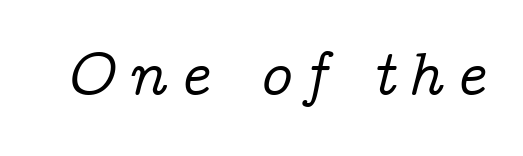
The image shows 62 px serif type, italic (leaning right); set unusually wide letter spacing (+0.21 em), not underlined; low stroke contrast and a medium x-height.
